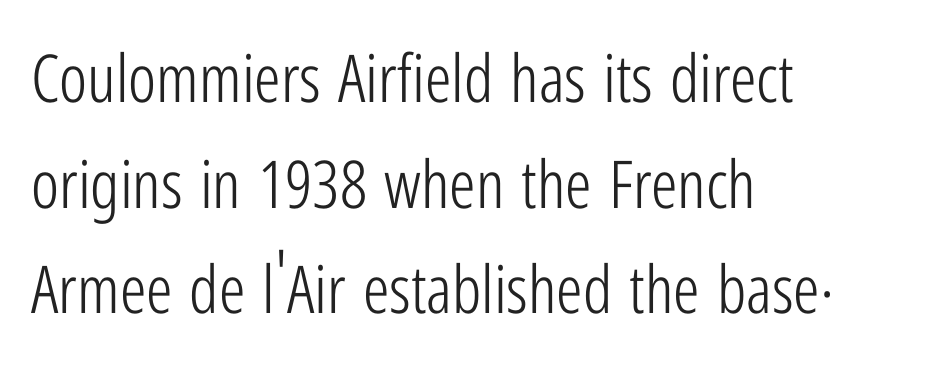
{"serif": "no", "italic": "no", "bold": "no", "weight": "light", "width": "condensed", "stroke_contrast": "low", "x_height": "medium", "monospaced": "no", "underline": "no", "align": "left", "line_spacing": "normal", "line_spacing_ratio": 1.6, "letter_spacing": "normal", "letter_spacing_em": 0.0, "glyph_px": 66}
